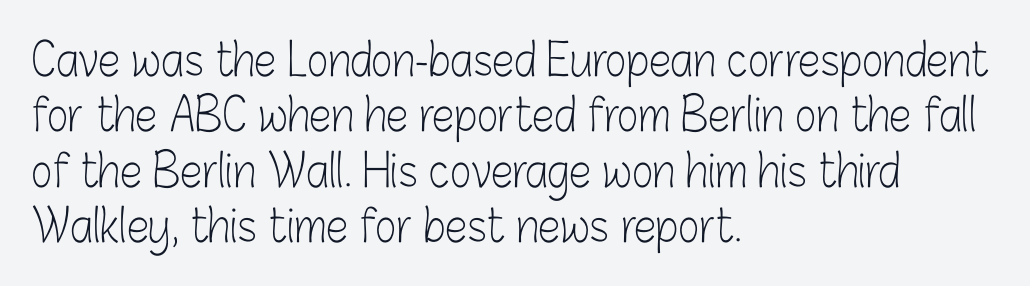
{"serif": "no", "italic": "no", "bold": "no", "weight": "light", "width": "condensed", "stroke_contrast": "low", "x_height": "medium", "monospaced": "no", "underline": "no", "align": "left", "line_spacing_ratio": 1.23, "letter_spacing": "normal", "letter_spacing_em": 0.0, "glyph_px": 45}
